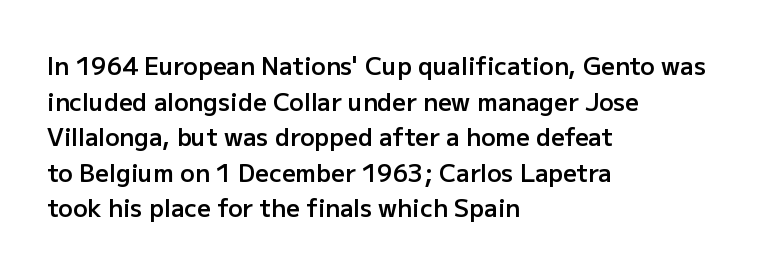
The image shows 24 px text type, upright; set left-aligned, normal line spacing (1.48x), normal letter spacing, not underlined.
